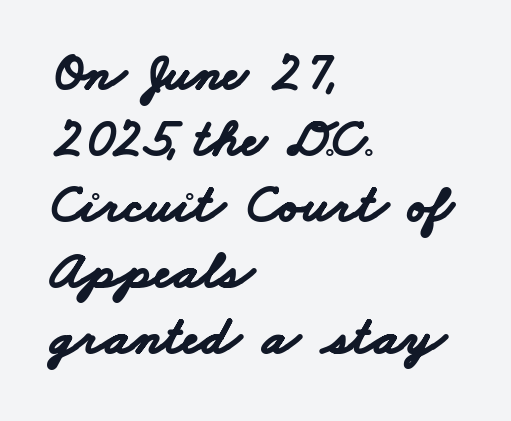
Letterform terminals end flat and unadorned throughout the passage. Do the characters align in a grid? No, the font is proportional. Spacing between characters is what you'd get straight out of the box. Descenders are the only things crossing below the line. Caption: bold face, heavy strokes. The lines in this sample share a left origin and differ only in where they stop.
